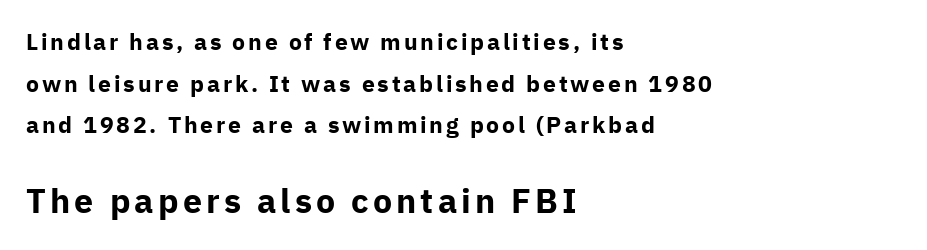
The image shows 34 px bold sans-serif type, upright; set left-aligned, line spacing 1.81x, not underlined; the second (bottom) block is 1.48x larger; low stroke contrast and a medium x-height.
